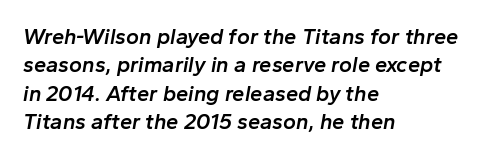
Q: Is the text bold? A: Semi-bold.
Q: Is the text italic (slanted)? A: Yes, it leans right by about 10 degrees.
Q: Is the text underlined? A: No.
Q: How is the paragraph aligned? A: Left-aligned.
Q: Is the spacing between letters normal or unusually wide? A: Normal.
Q: Is the spacing between lines tight, normal or loose? A: Normal.
